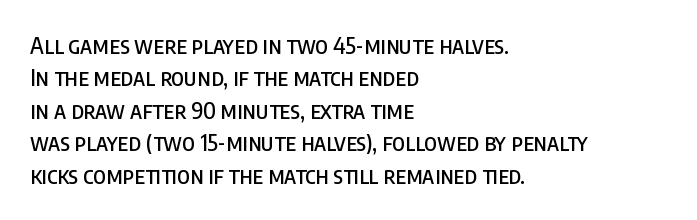
Q: Is the text italic (slanted)? A: No, it is upright.
Q: Is the text underlined? A: No.
Q: How is the paragraph aligned? A: Left-aligned.
Q: Is the spacing between letters normal or unusually wide? A: Normal.
Q: Is the spacing between lines tight, normal or loose? A: Normal.
